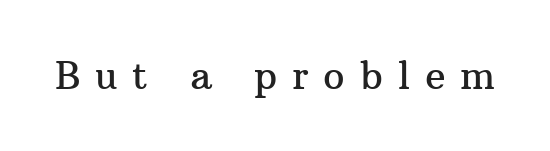
{"serif": "yes", "italic": "no", "width": "normal", "stroke_contrast": "medium", "x_height": "medium", "monospaced": "no", "underline": "no", "letter_spacing": "wide", "letter_spacing_em": 0.39, "glyph_px": 38}
